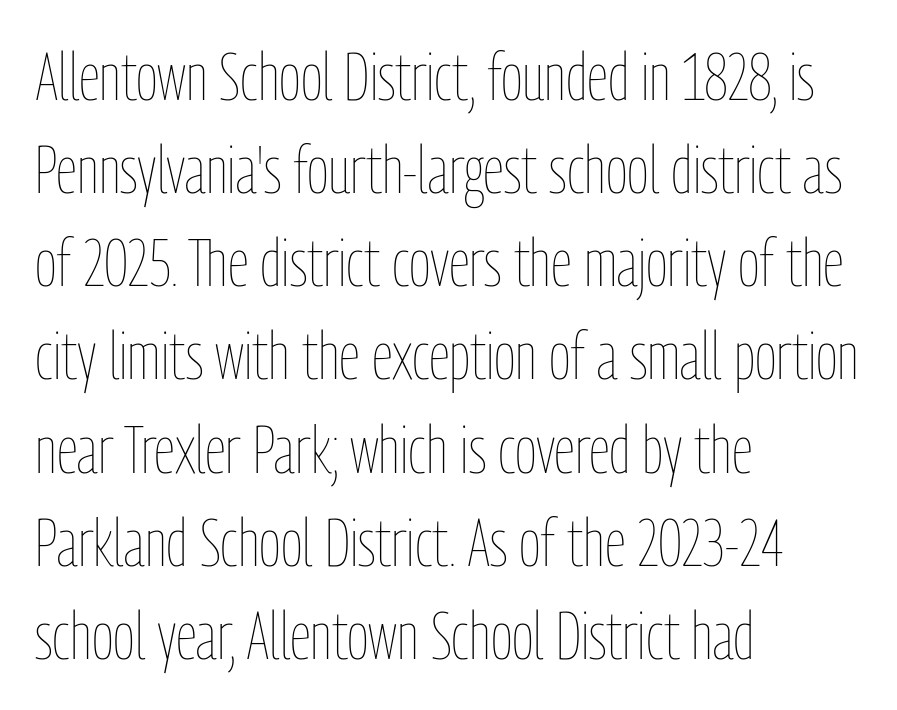
The image shows 67 px thin, condensed type, upright; set left-aligned, normal line spacing (1.39x), normal letter spacing, not underlined; low stroke contrast and a medium x-height.
